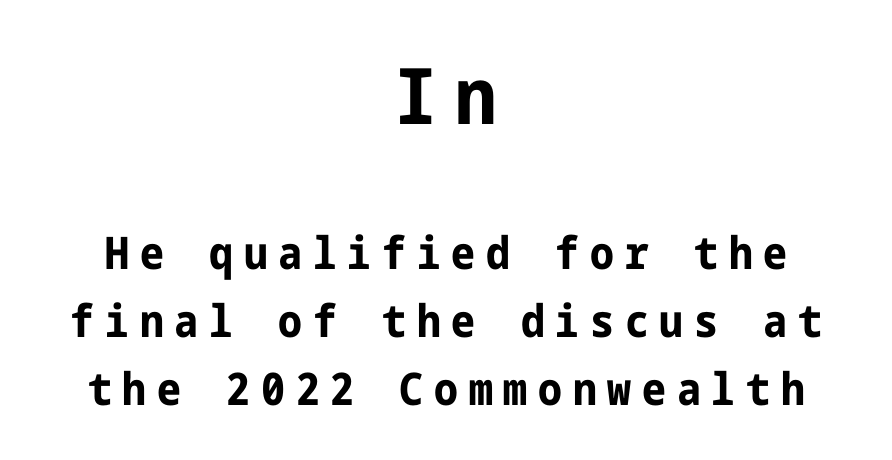
{"serif": "no", "italic": "no", "bold": "yes", "weight": "bold", "width": "condensed", "stroke_contrast": "low", "x_height": "medium", "underline": "no", "align": "center", "line_spacing": "normal", "line_spacing_ratio": 1.51, "letter_spacing": "wide", "letter_spacing_em": 0.24, "larger_block": "first", "size_ratio": 1.73, "glyph_px": 78}
